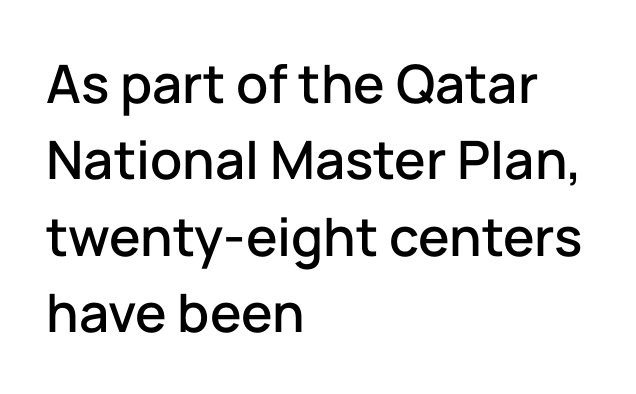
{"serif": "no", "italic": "no", "width": "normal", "stroke_contrast": "low", "x_height": "medium", "monospaced": "no", "underline": "no", "align": "left", "line_spacing": "normal", "line_spacing_ratio": 1.44, "letter_spacing": "normal", "letter_spacing_em": 0.0, "glyph_px": 53}
